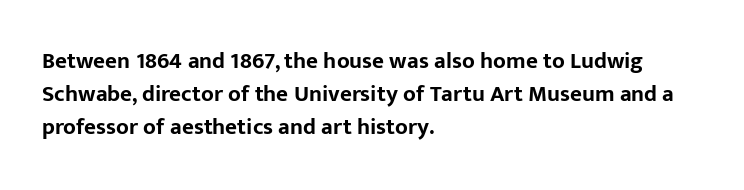
The image shows 23 px bold type, upright; set left-aligned, normal line spacing (1.44x), normal letter spacing, not underlined.
